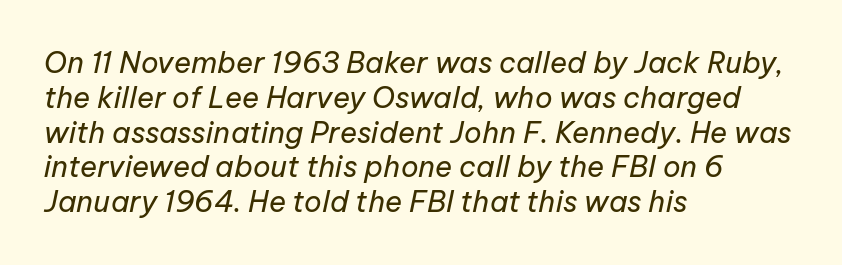
Q: Is the text bold? A: No.
Q: Is the text italic (slanted)? A: Yes, it leans right by about 12 degrees.
Q: Is the text underlined? A: No.
Q: How is the paragraph aligned? A: Left-aligned.
Q: Is the spacing between letters normal or unusually wide? A: Normal.
Q: Width (condensed, normal, or wide)? A: Normal.
Q: Stroke contrast? A: Low.
Q: x-height? A: Medium.
Q: Monospaced? A: No.
